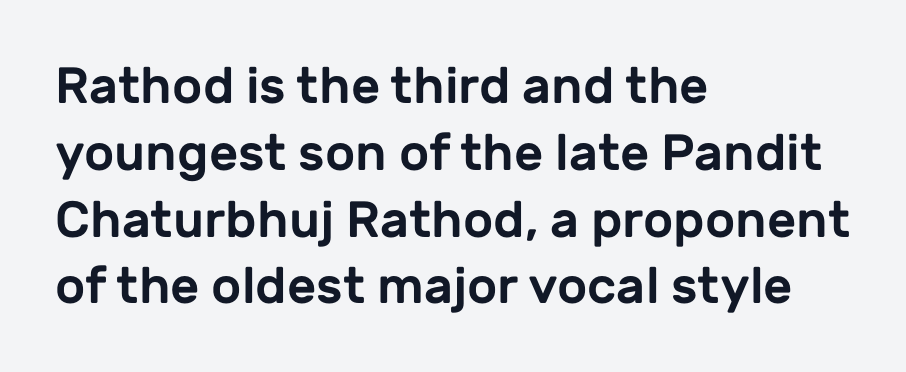
Rule under the text: the space is simply empty. The rendering uses natural spacing where letterforms have individual widths. These lines were composed using upright roman letters. Serifs: no, the terminals of the letterforms are clean. The lines sit at an ordinary, default distance from one another.
